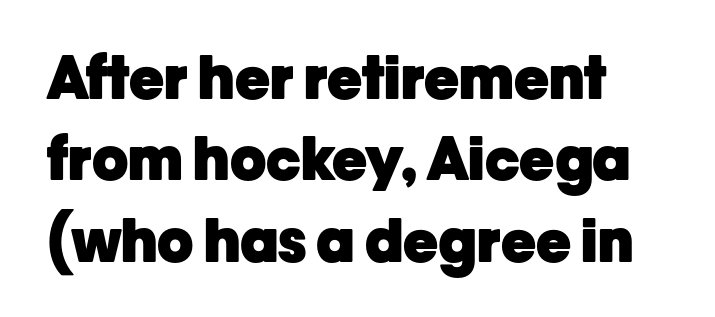
{"serif": "no", "italic": "no", "bold": "yes", "weight": "heavy", "width": "normal", "stroke_contrast": "low", "x_height": "medium", "monospaced": "no", "underline": "no", "line_spacing": "normal", "line_spacing_ratio": 1.38, "letter_spacing": "normal", "letter_spacing_em": 0.0, "glyph_px": 59}
